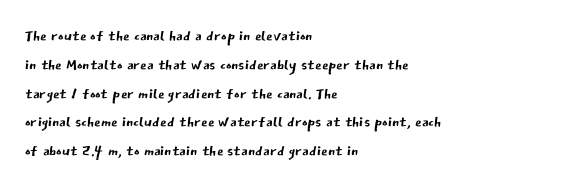
Each new line begins a customary step beneath the previous one. Stems here are at most as thick as an everyday book face. Words appear dense and cohesive because spacing is normal. Descenders hang freely into open space. The axis of the letterforms is exactly vertical.
